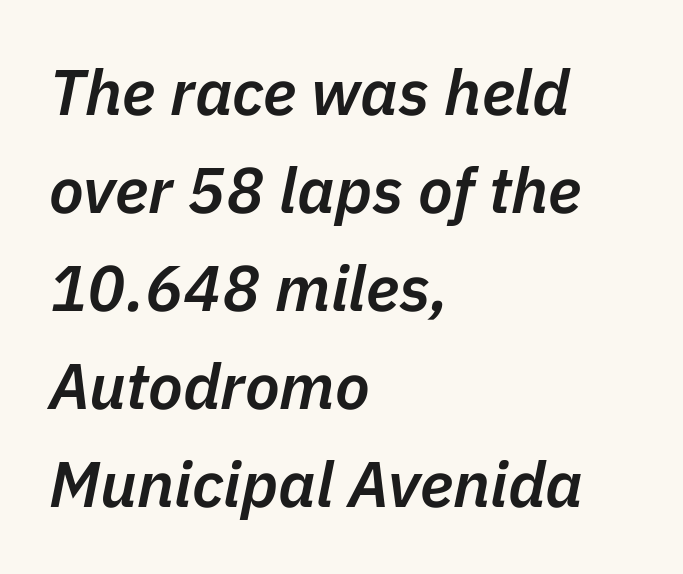
{"italic": "yes", "lean": "right", "slant_degrees": 11, "bold": "semi", "weight": "semibold", "width": "normal", "stroke_contrast": "low", "x_height": "medium", "monospaced": "no", "underline": "no", "align": "left", "line_spacing": "normal", "line_spacing_ratio": 1.53, "letter_spacing": "normal", "letter_spacing_em": 0.0, "glyph_px": 64}
